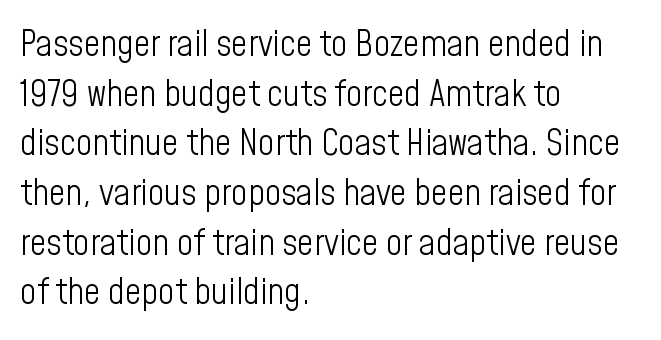
This is roman type, the default non-slanted kind. The rendering keeps characters at their native spacing. You could not count columns in this text — the font is proportionally spaced. Each letter's strokes conclude bluntly, with no projecting serifs. Only glyphs here, with clear space below each row.
